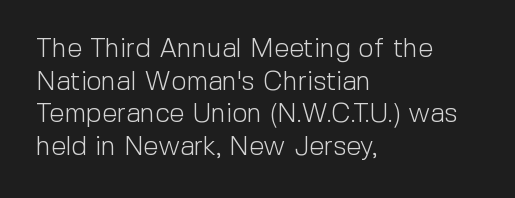
What stands out about the letter spacing? Nothing — it is the standard amount. This is not heavy type; no bold has been used. Just letters on the line, the space beneath them empty. Notice how the stems are strictly vertical — no italics here. This rendering uses left alignment, leaving the right contour irregular.
